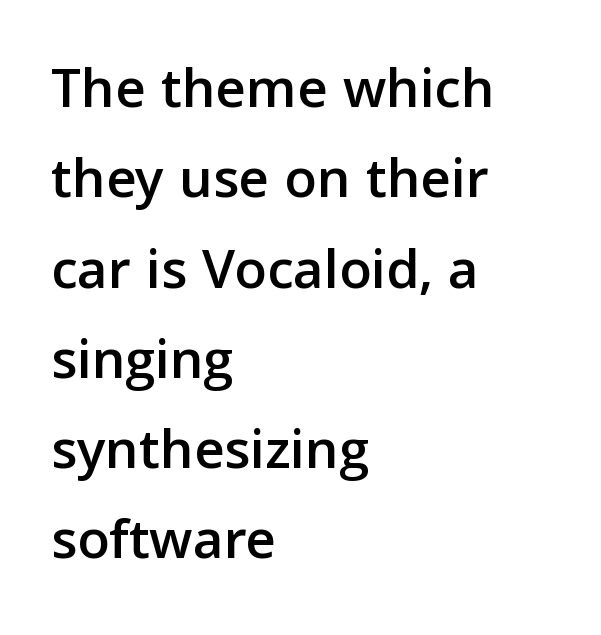
{"serif": "no", "italic": "no", "width": "normal", "stroke_contrast": "low", "x_height": "medium", "monospaced": "no", "underline": "no", "align": "left", "line_spacing": "normal", "line_spacing_ratio": 1.53, "letter_spacing": "normal", "letter_spacing_em": 0.0, "glyph_px": 59}
